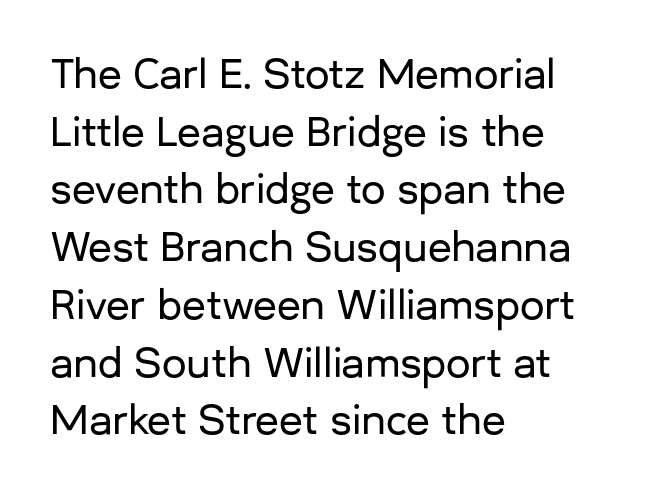
Q: Is the text italic (slanted)? A: No, it is upright.
Q: Is the typeface a serif or a sans-serif typeface? A: Sans-serif.
Q: Is the text underlined? A: No.
Q: How is the paragraph aligned? A: Left-aligned.
Q: Is the spacing between letters normal or unusually wide? A: Normal.
Q: Is the spacing between lines tight, normal or loose? A: Normal.
Q: Width (condensed, normal, or wide)? A: Normal.
Q: Stroke contrast? A: Low.
Q: x-height? A: Medium.
Q: Monospaced? A: No.
